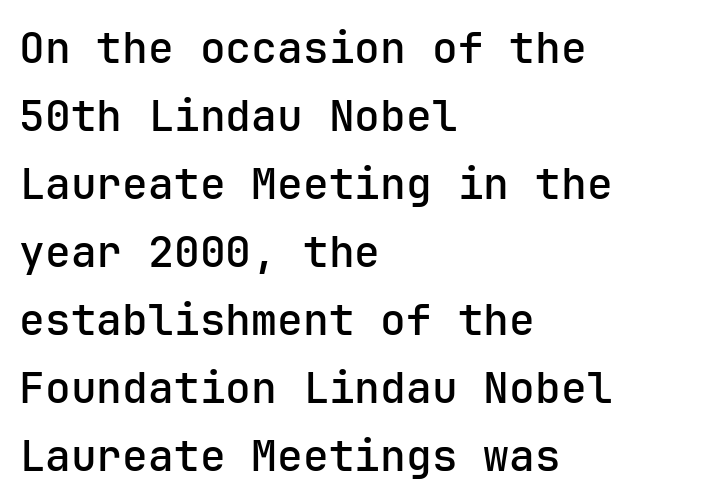
The image shows 43 px semibold sans-serif type, upright; set left-aligned, normal line spacing (1.58x), normal letter spacing, not underlined; low stroke contrast and a medium x-height.
